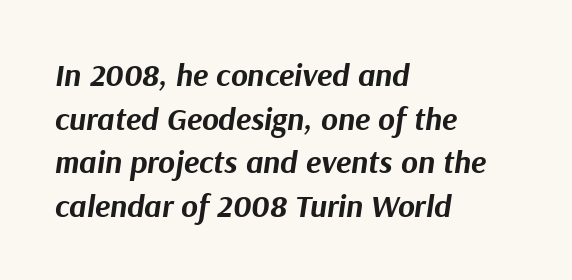
{"italic": "yes", "lean": "right", "slant_degrees": 9, "bold": "yes", "weight": "bold", "width": "normal", "stroke_contrast": "medium", "x_height": "medium", "monospaced": "no", "underline": "no", "align": "left", "line_spacing": "normal", "line_spacing_ratio": 1.36, "letter_spacing": "normal", "letter_spacing_em": 0.0, "glyph_px": 32}
